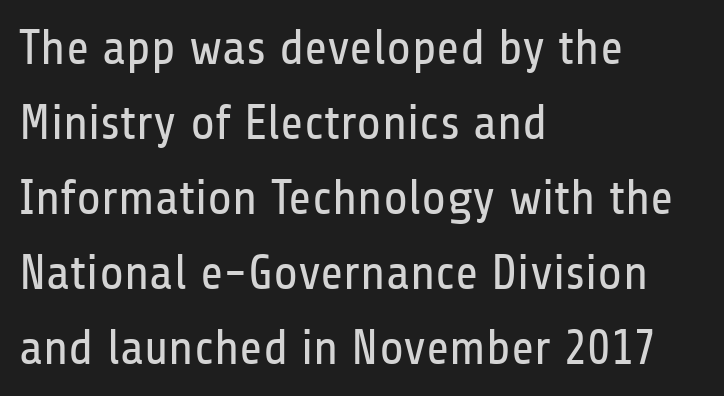
The line texture is even and compact thanks to regular tracking. The leading is moderate, giving the passage an even texture. This sample uses an upright cut, with every glyph sitting square on the baseline. Stroke thickness stays within the range of a standard reading face or lighter.
